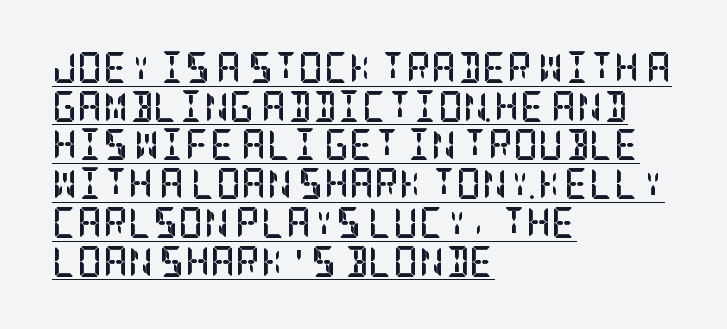
The image shows 31 px semibold, condensed serif type, upright; set left-aligned, normal line spacing (1.25x), normal letter spacing, underlined; low stroke contrast and a large x-height.
